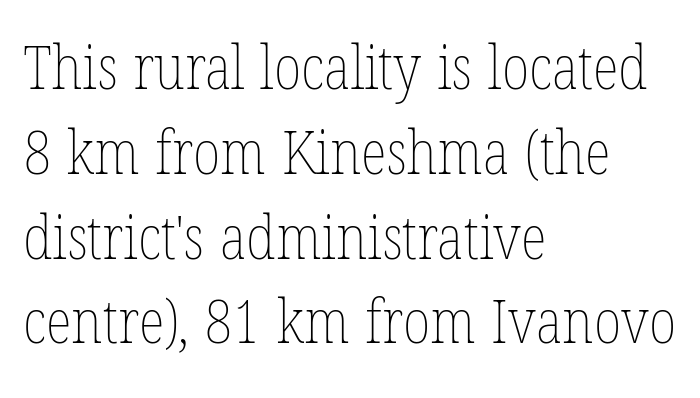
{"italic": "no", "bold": "no", "weight": "thin", "width": "condensed", "stroke_contrast": "low", "x_height": "medium", "monospaced": "no", "underline": "no", "align": "left", "line_spacing": "normal", "line_spacing_ratio": 1.39, "letter_spacing": "normal", "letter_spacing_em": 0.0, "glyph_px": 61}
